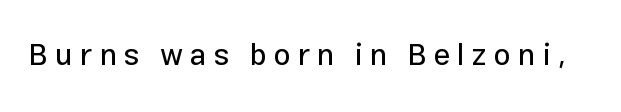
Stroke terminals: plain, sans-serif. Display-style spreading of the glyphs; the letterfit is very open. Unlike italic type, these characters show no tilt at all. Descender tails drop into unmarked territory. Spacing verdict: proportional, widths tailored to each character.
